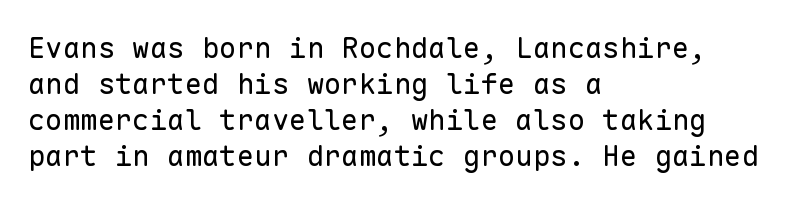
The image shows 29 px regular-weight sans-serif type, upright, monospaced; set left-aligned, line spacing 1.24x, normal letter spacing, not underlined; low stroke contrast and a medium x-height.
